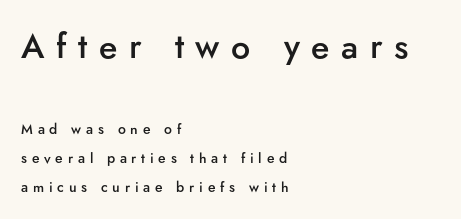
Ordinary non-slanted type is in use. Think of a printed novel: that variable character pitch is what you see here. The lines are quadded left. To sum up the face: it is a sans, with no serifs. Unmarked baselines from the first word to the last.
